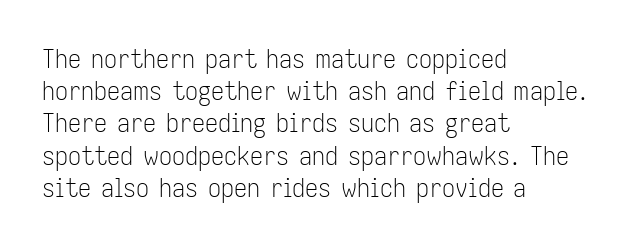
The image shows 26 px text type, upright; set left-aligned, line spacing 1.24x, normal letter spacing, not underlined.
